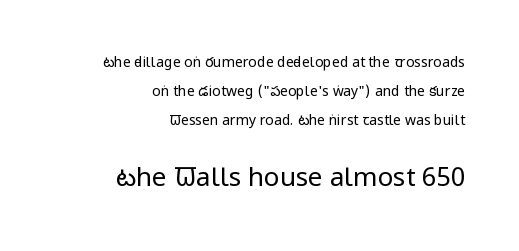
Widely set lines give the paragraph a tall, airy silhouette. Note: smaller setting up top, larger setting below. Horizontal alignment here is rightward, an uncommon choice for prose. This sample uses plain, unmodified letter spacing. Honestly, there is no underline to notice here at all. Stroke thickness stays within the range of a standard reading face or lighter.
